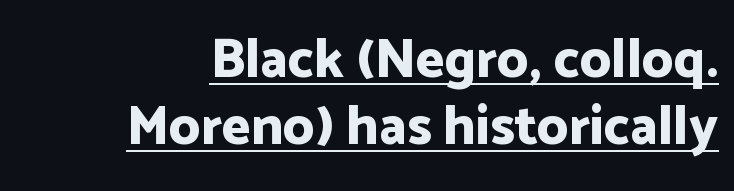
Heavy, bold letterforms. Beneath each row of characters lies a ruled line. Upright lettering throughout. Look at the tracking — it's just the regular setting, nothing added. A typesetter would label this face a sans. The face used here is proportionally spaced, like ordinary book or web type.
